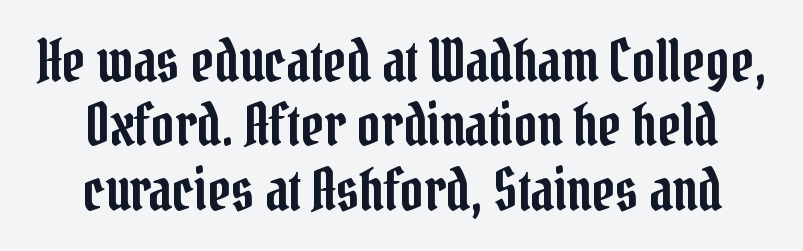
Q: Is the text italic (slanted)? A: No, it is upright.
Q: Is the typeface a serif or a sans-serif typeface? A: Serif.
Q: Is the text underlined? A: No.
Q: How is the paragraph aligned? A: Centered.
Q: Is the spacing between letters normal or unusually wide? A: Normal.
Q: Is the spacing between lines tight, normal or loose? A: Tight.
Q: Width (condensed, normal, or wide)? A: Condensed.
Q: Stroke contrast? A: Low.
Q: x-height? A: Medium.
Q: Monospaced? A: No.
